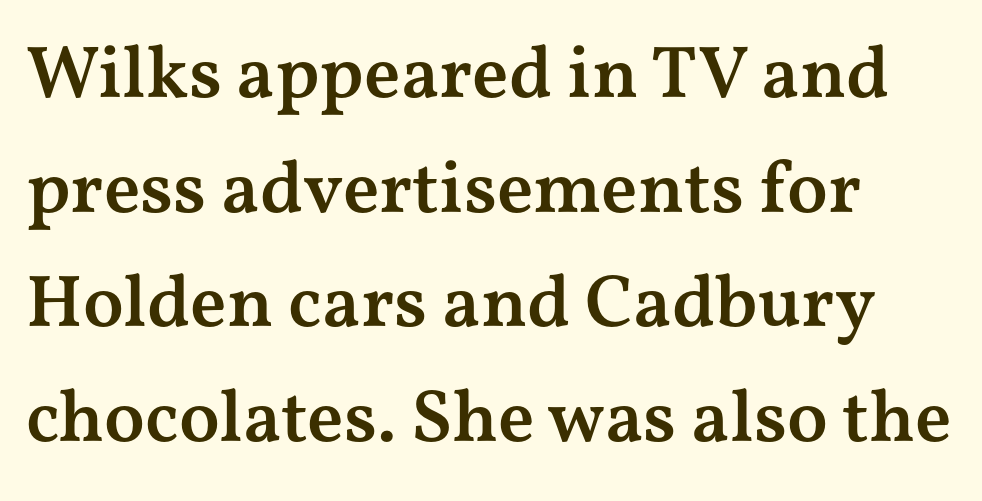
The image shows 74 px semibold, wide serif type, upright; set left-aligned, normal line spacing (1.55x), normal letter spacing, not underlined; medium stroke contrast and a medium x-height.
